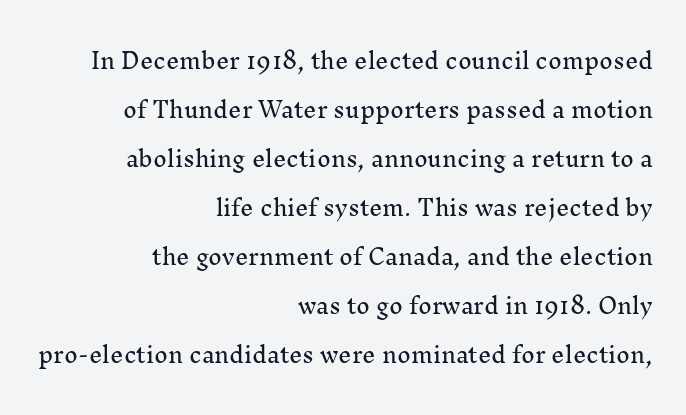
{"italic": "no", "underline": "no", "align": "right", "line_spacing": "loose", "line_spacing_ratio": 2.33, "letter_spacing": "normal", "letter_spacing_em": 0.0, "glyph_px": 21}
